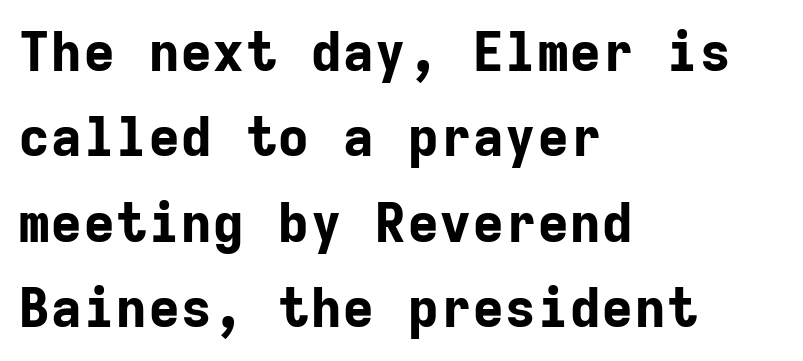
Is the type bold? Yes — the strokes are clearly thick and heavy. The compositor pushed each line to the left boundary. Whoever set this chose a conventional vertical rhythm. Note: no serifs on the glyphs.
